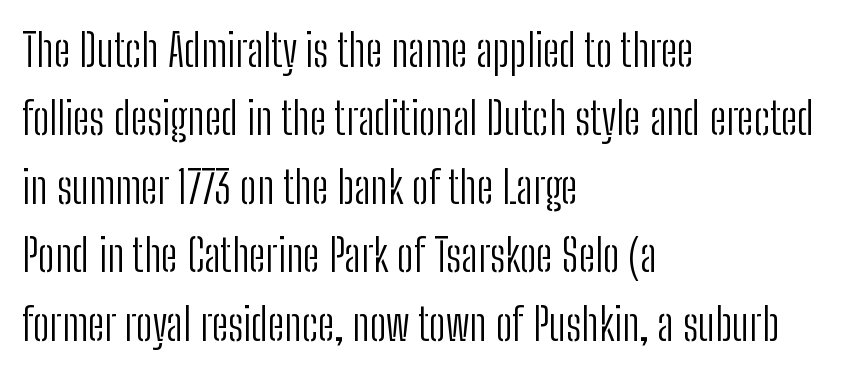
{"serif": "no", "italic": "no", "bold": "no", "weight": "light", "width": "condensed", "stroke_contrast": "low", "x_height": "medium", "monospaced": "no", "underline": "no", "align": "left", "line_spacing": "normal", "line_spacing_ratio": 1.52, "letter_spacing": "normal", "letter_spacing_em": 0.0, "glyph_px": 45}
